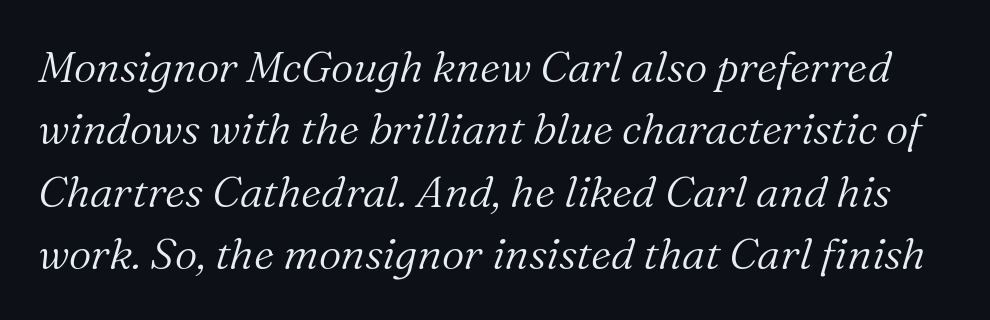
{"serif": "yes", "italic": "yes", "lean": "right", "slant_degrees": 16, "bold": "no", "weight": "light", "width": "normal", "stroke_contrast": "medium", "x_height": "medium", "monospaced": "no", "underline": "no", "line_spacing": "normal", "line_spacing_ratio": 1.42, "letter_spacing": "normal", "letter_spacing_em": 0.0, "glyph_px": 44}
